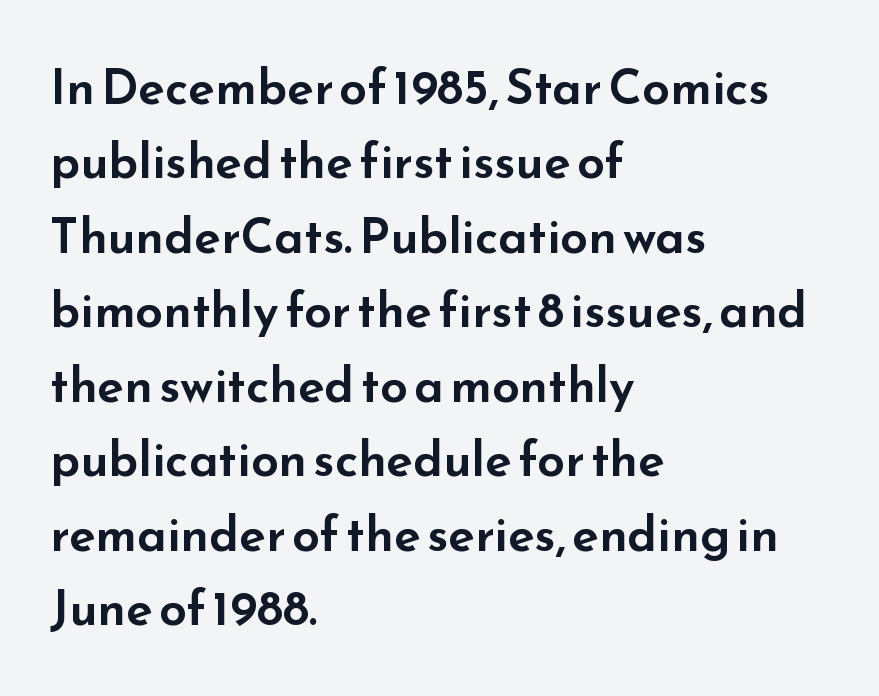
The image shows 49 px wide sans-serif type, upright; set left-aligned, normal line spacing (1.52x), normal letter spacing, not underlined; low stroke contrast and a small x-height.
